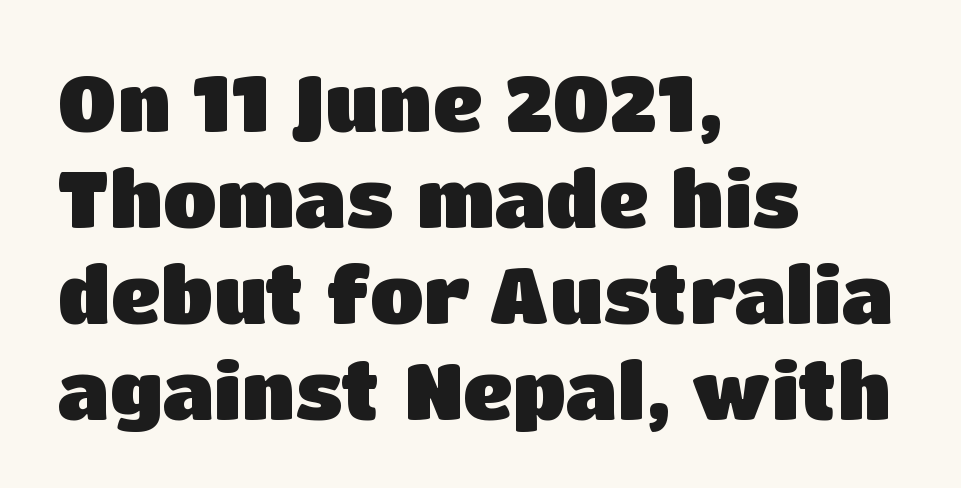
A typesetter would label this face a sans. These words are printed bold, with thick strokes throughout. Bare-footed words on every line. Is the letter spacing exaggerated? No — it looks like the ordinary default. These lines are set flush left with a ragged right edge. The passage shown is typed in a proportional face where columns would drift.
